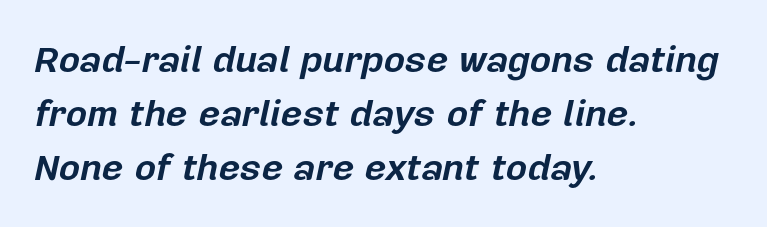
Is this a fixed-width face? No — the glyphs have proportional, varying widths. Inter-character spacing is left at the font's built-in metrics. Students, observe: this is what conventionally led text looks like. Notice how the stems are inclined rather than vertical — that's the hallmark of italics. Does the copy run flush right? No — it runs flush left.
